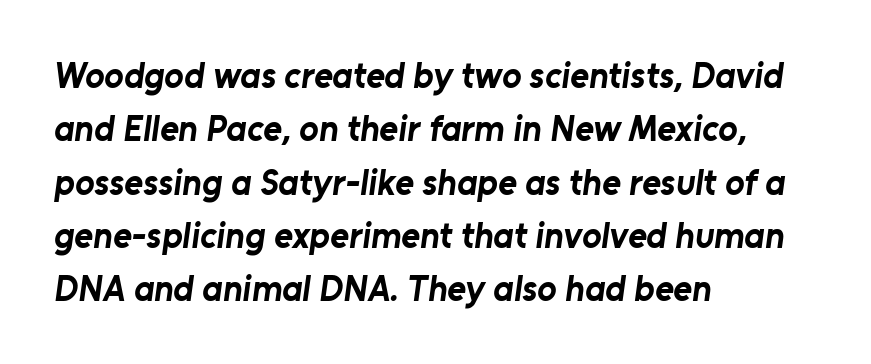
{"serif": "no", "bold": "yes", "weight": "bold", "width": "normal", "stroke_contrast": "low", "x_height": "medium", "monospaced": "no", "underline": "no", "align": "left", "line_spacing": "normal", "line_spacing_ratio": 1.48, "letter_spacing": "normal", "letter_spacing_em": 0.0, "glyph_px": 36}
